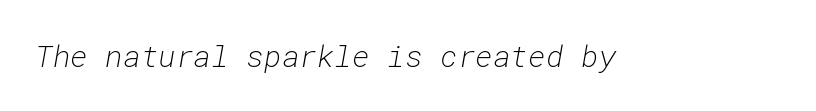
The face used here is rendered with its standard letterfit. No heavy texture on the line: the type isn't bold. Each letter, wide or thin by design, is forced into the same width here. Letters rest on an invisible, unmarked baseline. When letters slant like this, we call the style italic.
